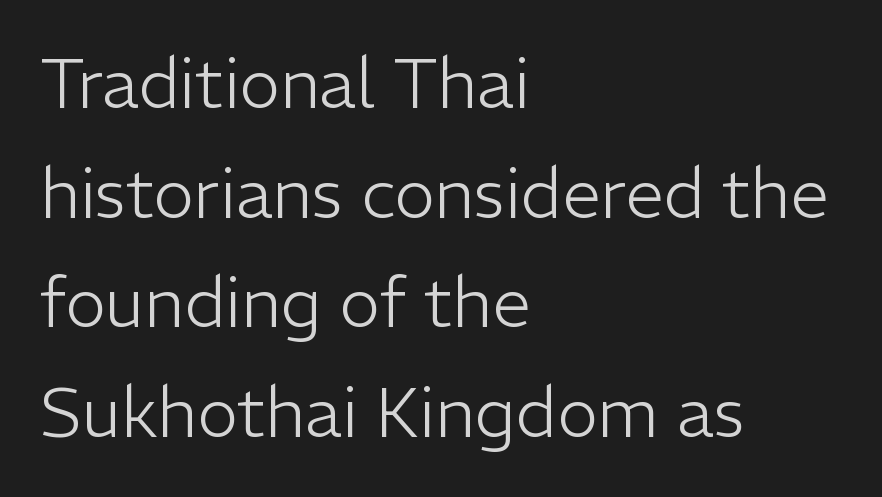
Q: Is the text bold? A: No.
Q: Is the text italic (slanted)? A: No, it is upright.
Q: Is the typeface a serif or a sans-serif typeface? A: Sans-serif.
Q: Is the text underlined? A: No.
Q: How is the paragraph aligned? A: Left-aligned.
Q: Is the spacing between letters normal or unusually wide? A: Normal.
Q: Is the spacing between lines tight, normal or loose? A: Normal.
Q: Width (condensed, normal, or wide)? A: Normal.
Q: Stroke contrast? A: Low.
Q: x-height? A: Medium.
Q: Monospaced? A: No.
